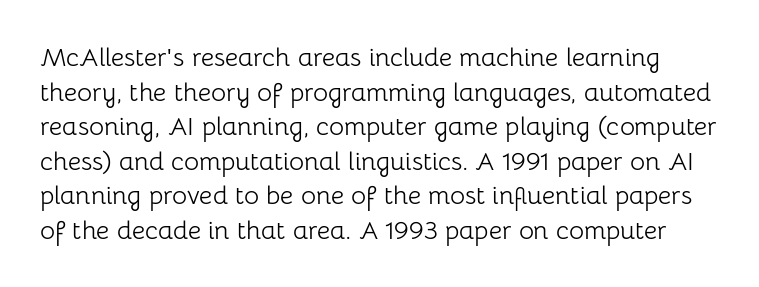
The image shows 26 px text type, upright; set normal line spacing (1.33x), normal letter spacing, not underlined.
